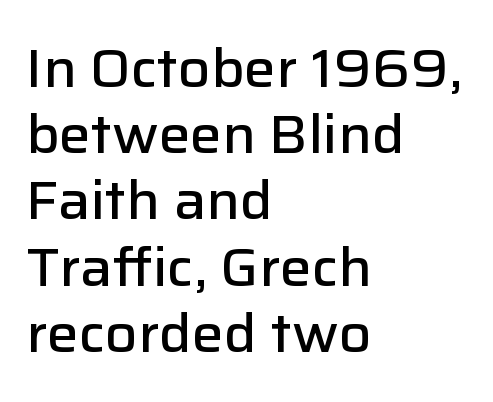
Examine the stroke ends and you'll find no serifs. The paragraph has a hard left edge and a soft right edge. Each row of text sits above clean, open space. The passage shown is typed in a proportional face where columns would drift.
